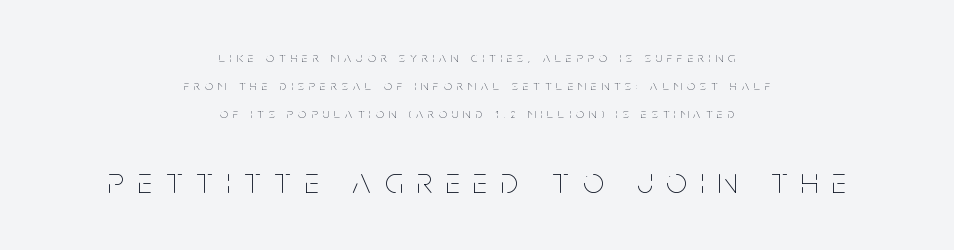
{"italic": "no", "bold": "no", "weight": "thin", "width": "condensed", "stroke_contrast": "low", "x_height": "large", "monospaced": "no", "underline": "no", "align": "center", "line_spacing": "loose", "line_spacing_ratio": 2.0, "letter_spacing": "wide", "letter_spacing_em": 0.37, "larger_block": "second", "size_ratio": 2.64, "glyph_px": 37}
